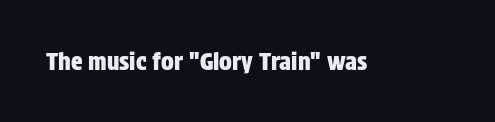
Q: Is the text italic (slanted)? A: No, it is upright.
Q: Is the text underlined? A: No.
Q: Is the spacing between letters normal or unusually wide? A: Normal.
